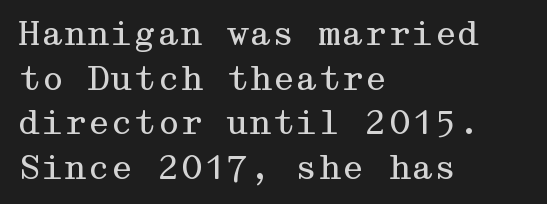
The image shows 33 px regular-weight, wide serif type, upright; set left-aligned, normal line spacing (1.35x), normal letter spacing, not underlined; medium stroke contrast and a medium x-height.
